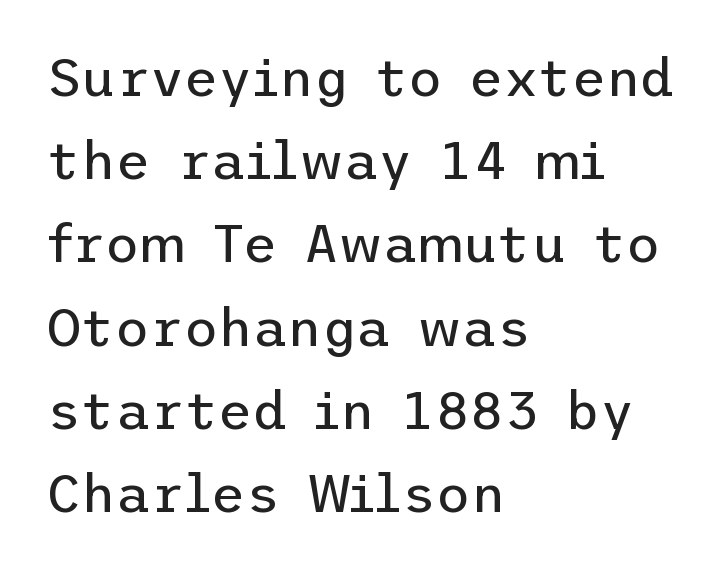
Q: Is the text bold? A: No.
Q: Is the text italic (slanted)? A: No, it is upright.
Q: Is the typeface a serif or a sans-serif typeface? A: Sans-serif.
Q: Is the text underlined? A: No.
Q: How is the paragraph aligned? A: Left-aligned.
Q: Is the spacing between letters normal or unusually wide? A: Normal.
Q: Is the spacing between lines tight, normal or loose? A: Normal.
Q: Width (condensed, normal, or wide)? A: Normal.
Q: Stroke contrast? A: Low.
Q: x-height? A: Medium.
